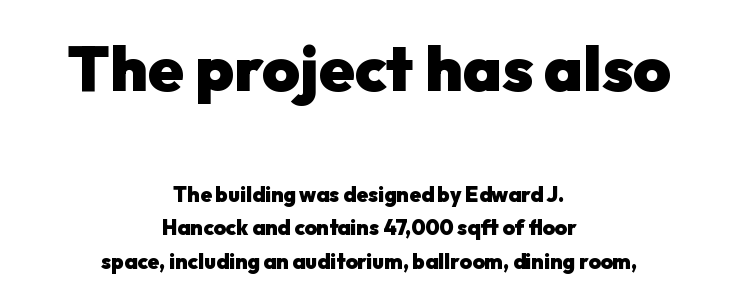
Q: Is the text bold? A: Yes.
Q: Is the text italic (slanted)? A: No, it is upright.
Q: Is the typeface a serif or a sans-serif typeface? A: Sans-serif.
Q: Is the text underlined? A: No.
Q: How is the paragraph aligned? A: Centered.
Q: Is the spacing between letters normal or unusually wide? A: Normal.
Q: Is the spacing between lines tight, normal or loose? A: Normal.
Q: Which block of text is set in a larger size, the first (top) or the second (bottom)? A: The first (top) one.
Q: Width (condensed, normal, or wide)? A: Normal.
Q: Stroke contrast? A: Low.
Q: x-height? A: Medium.
Q: Monospaced? A: No.
